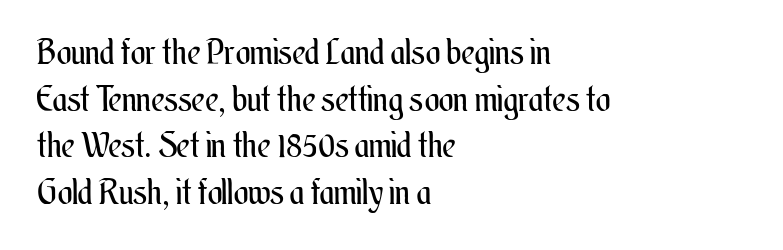
Q: Is the text bold? A: No.
Q: Is the text italic (slanted)? A: No, it is upright.
Q: Is the text underlined? A: No.
Q: How is the paragraph aligned? A: Left-aligned.
Q: Is the spacing between letters normal or unusually wide? A: Normal.
Q: Is the spacing between lines tight, normal or loose? A: Normal.
Q: Width (condensed, normal, or wide)? A: Condensed.
Q: Stroke contrast? A: Medium.
Q: x-height? A: Small.
Q: Monospaced? A: No.
